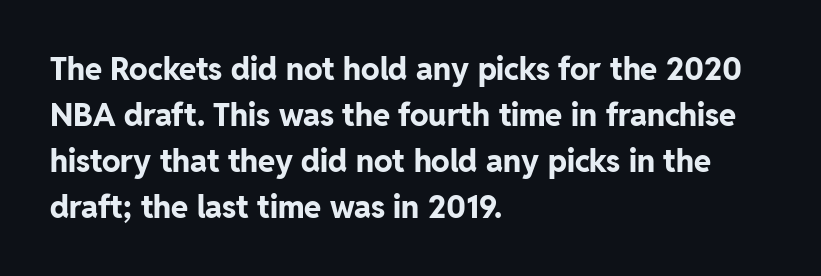
{"serif": "no", "italic": "no", "bold": "yes", "weight": "bold", "width": "normal", "stroke_contrast": "low", "x_height": "medium", "monospaced": "no", "underline": "no", "align": "left", "line_spacing": "normal", "line_spacing_ratio": 1.48, "letter_spacing": "normal", "letter_spacing_em": 0.0, "glyph_px": 31}
